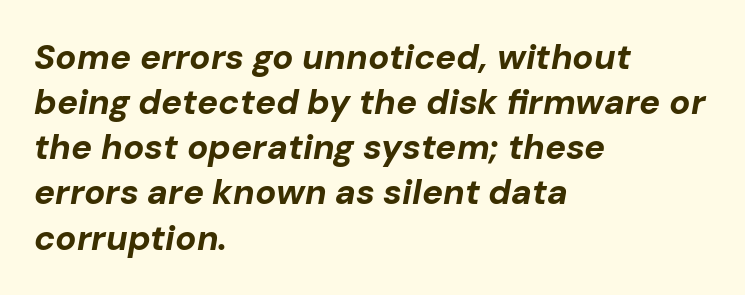
The image shows 35 px bold type, italic (leaning right); set left-aligned, normal line spacing (1.29x), normal letter spacing, not underlined; low stroke contrast and a medium x-height.
